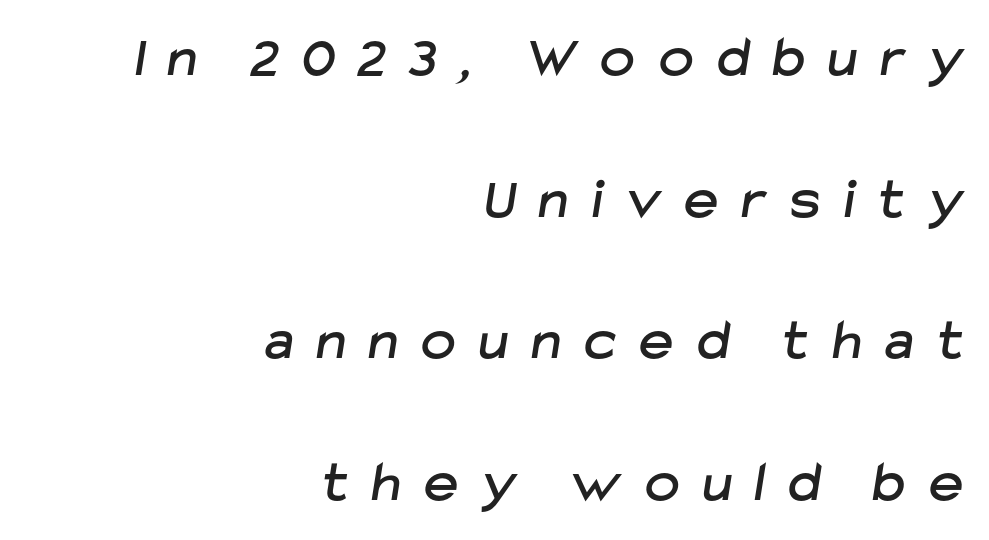
Q: Is the typeface a serif or a sans-serif typeface? A: Sans-serif.
Q: Is the text underlined? A: No.
Q: How is the paragraph aligned? A: Right-aligned.
Q: Is the spacing between letters normal or unusually wide? A: Unusually wide.
Q: Is the spacing between lines tight, normal or loose? A: Loose.
Q: Width (condensed, normal, or wide)? A: Normal.
Q: Stroke contrast? A: Low.
Q: x-height? A: Medium.
Q: Monospaced? A: No.
